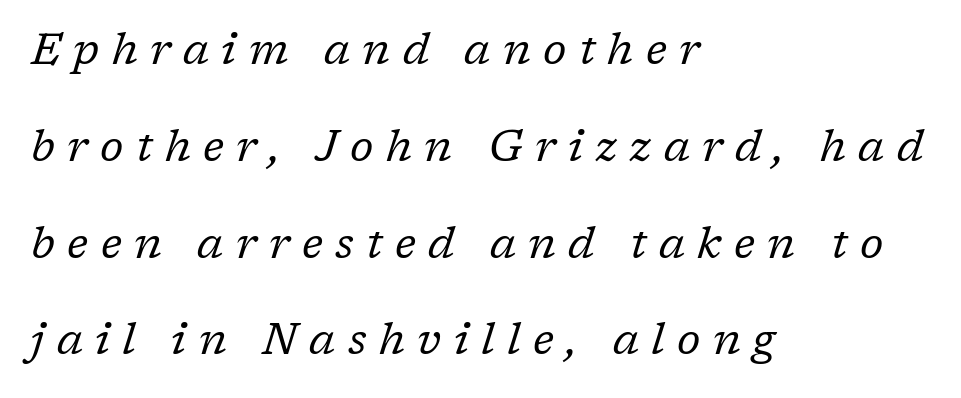
{"serif": "yes", "italic": "yes", "lean": "right", "slant_degrees": 17, "bold": "no", "weight": "regular", "width": "normal", "stroke_contrast": "low", "x_height": "medium", "monospaced": "no", "underline": "no", "align": "left", "line_spacing": "loose", "line_spacing_ratio": 2.2, "letter_spacing": "wide", "letter_spacing_em": 0.28, "glyph_px": 44}
